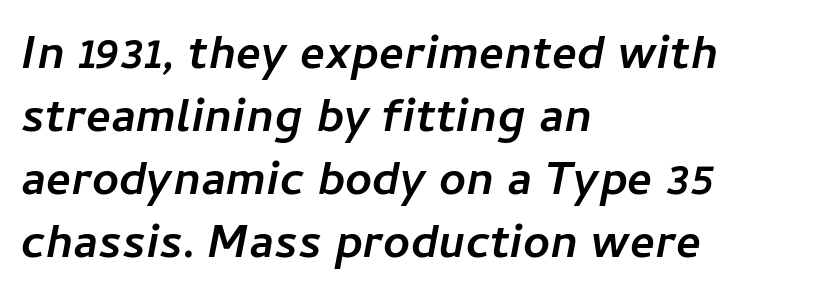
Style check: oblique. Nobody drew a line under any word here. Reading down the column, the eye jumps a familiar distance to each next line. The rendering uses natural spacing where letterforms have individual widths. Is the block centered? No — it sits flush against the left margin.
